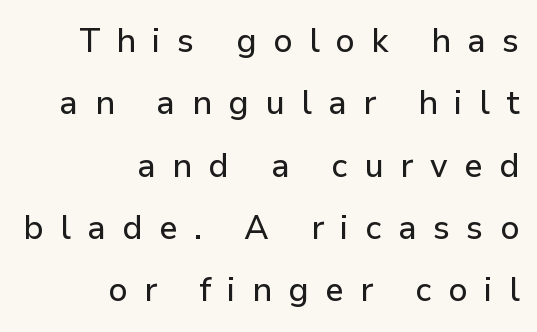
Q: Is the text italic (slanted)? A: No, it is upright.
Q: Is the typeface a serif or a sans-serif typeface? A: Sans-serif.
Q: Is the text underlined? A: No.
Q: How is the paragraph aligned? A: Right-aligned.
Q: Is the spacing between letters normal or unusually wide? A: Unusually wide.
Q: Width (condensed, normal, or wide)? A: Normal.
Q: Stroke contrast? A: Low.
Q: x-height? A: Medium.
Q: Monospaced? A: No.
